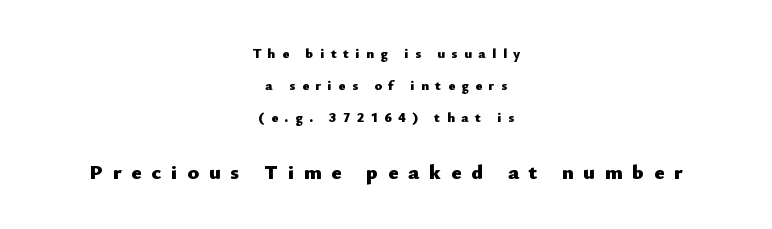
Q: Is the text bold? A: Yes.
Q: Is the text italic (slanted)? A: No, it is upright.
Q: Is the text underlined? A: No.
Q: How is the paragraph aligned? A: Centered.
Q: Is the spacing between letters normal or unusually wide? A: Unusually wide.
Q: Is the spacing between lines tight, normal or loose? A: Loose.
Q: Which block of text is set in a larger size, the first (top) or the second (bottom)? A: The second (bottom) one.
